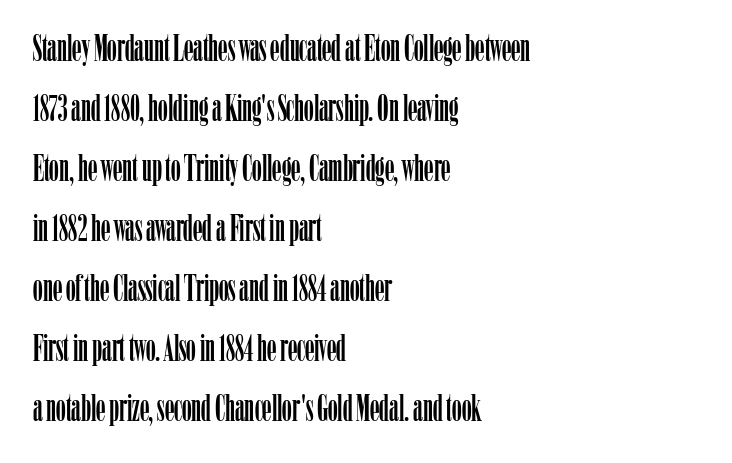
The image shows 38 px condensed serif type, upright; set left-aligned, normal line spacing (1.58x), normal letter spacing, not underlined; low stroke contrast and a medium x-height.
